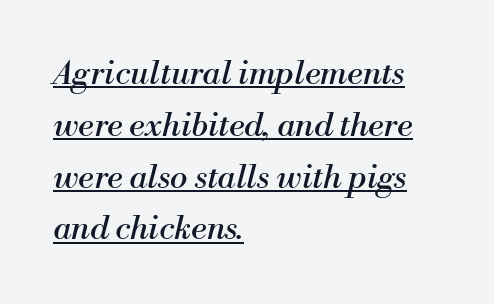
Summary of weight: not heavy and not bold. This rendering features underlined lettering. Words appear dense and cohesive because spacing is normal. Reading down the block, your eye returns to a fixed left position each line.
